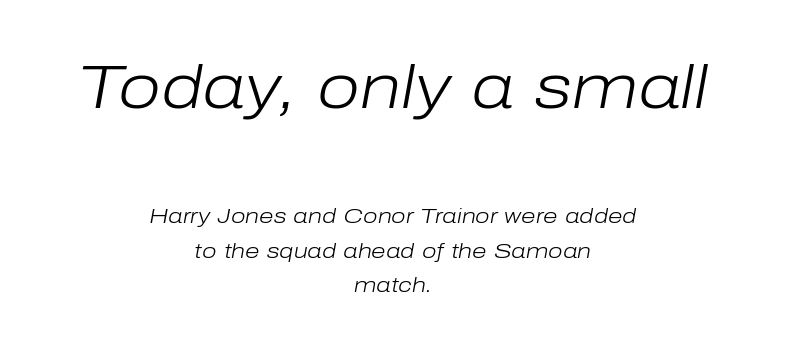
Casual observation: everything's sitting right in the middle. Stroke thickness stays within the range of a standard reading face or lighter. Visually, the top section dominates because its glyphs are scaled up. The space between consecutive lines is moderate.
